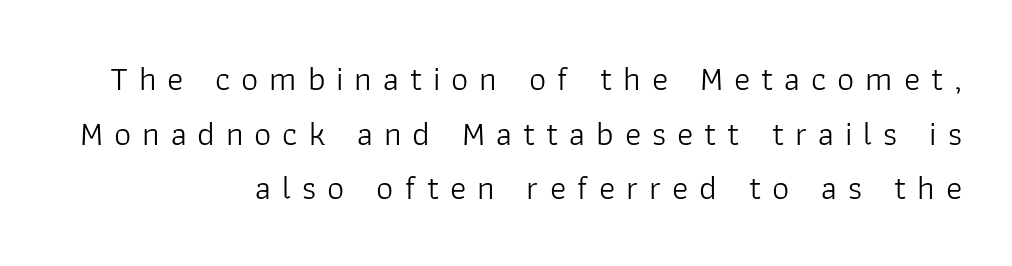
{"serif": "no", "italic": "no", "bold": "no", "weight": "light", "width": "normal", "stroke_contrast": "low", "x_height": "medium", "monospaced": "no", "underline": "no", "align": "right", "line_spacing": "normal", "line_spacing_ratio": 1.61, "letter_spacing": "wide", "letter_spacing_em": 0.32, "glyph_px": 34}
